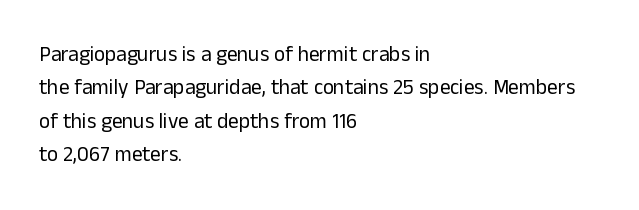
The image shows 21 px text type, upright; set left-aligned, normal line spacing (1.59x), normal letter spacing, not underlined.
